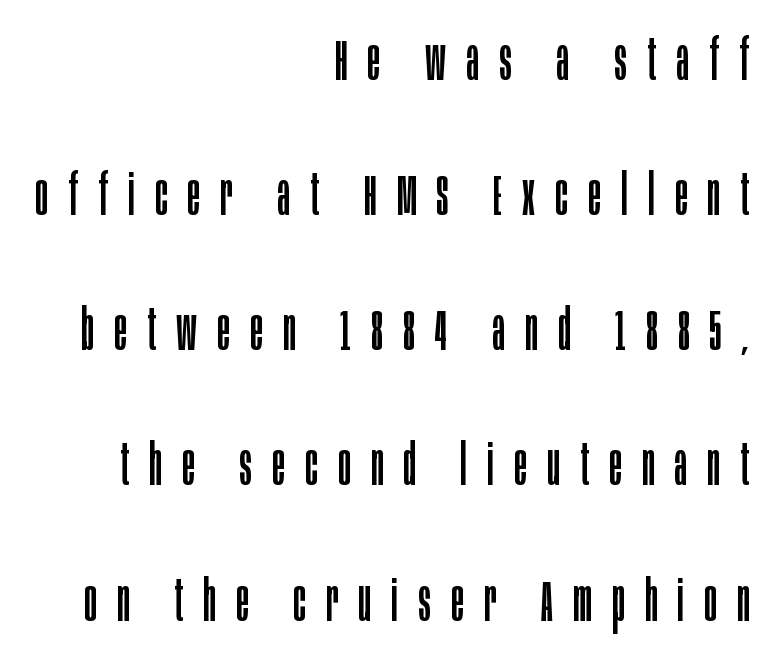
The image shows 58 px regular-weight, condensed sans-serif type, upright; set right-aligned, loose line spacing (2.33x), unusually wide letter spacing (+0.35 em), not underlined; low stroke contrast and a large x-height.
